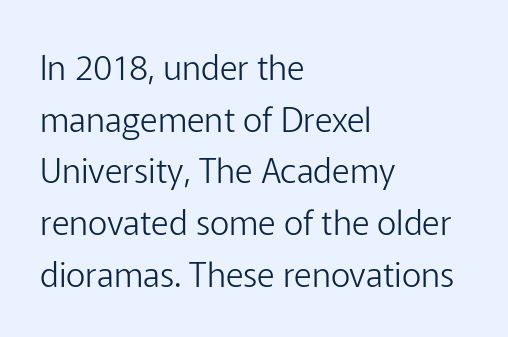
The image shows 34 px light sans-serif type, upright; set left-aligned, normal line spacing (1.52x), normal letter spacing, not underlined; low stroke contrast and a medium x-height.
